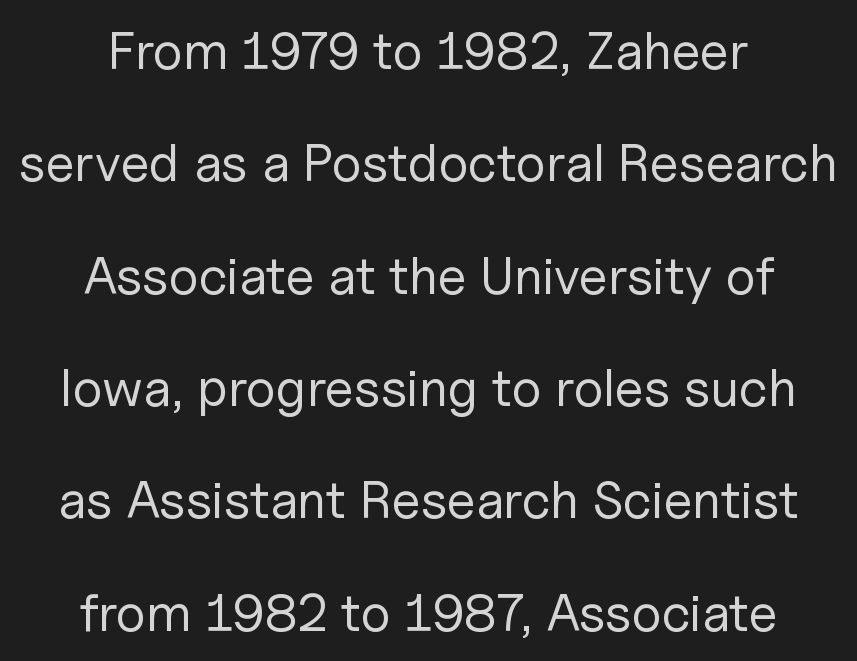
Here the designer chose a conventional face with non-uniform glyph widths. Vertical stems look standard width or narrower in stroke. This is roman type, the default non-slanted kind. Horizontal alignment here is central, giving a formal, balanced look.
